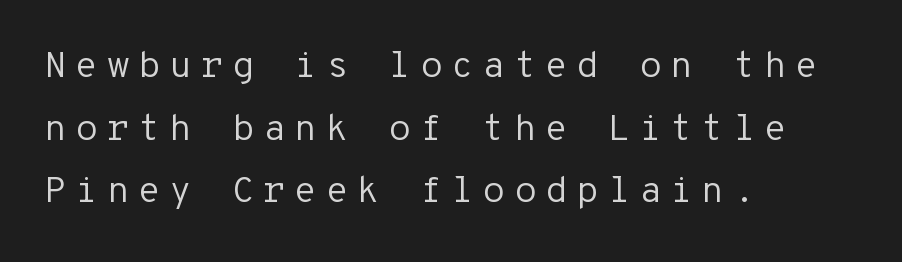
Does the type have serifs? No, each stem ends abruptly. The strip under each line holds only bare page. Ink coverage per letter is moderate at most. A typesetter would call this leading conventional body-copy spacing. Note the uniform advance width — an 'i' takes as much space as an 'm'.
